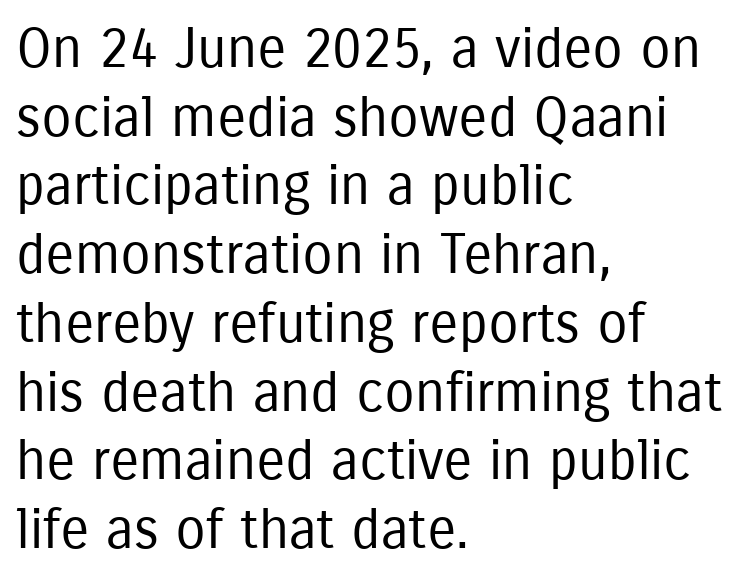
The rendering shows plain stroke endings on the letterforms — a sans-serif design. The font's upright variant was chosen for this text. Note the varied advance widths — an 'i' is clearly narrower than an 'm'. Check the space under the baseline: it is left empty.
